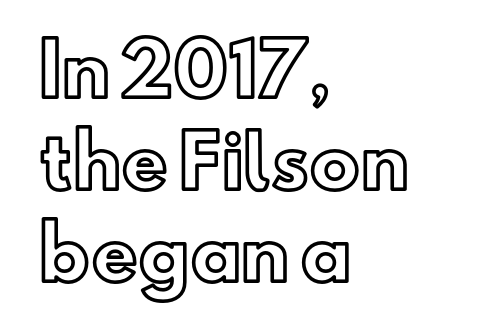
The image shows 72 px text type, upright; set left-aligned, normal line spacing (1.28x), normal letter spacing, not underlined; a small x-height.
